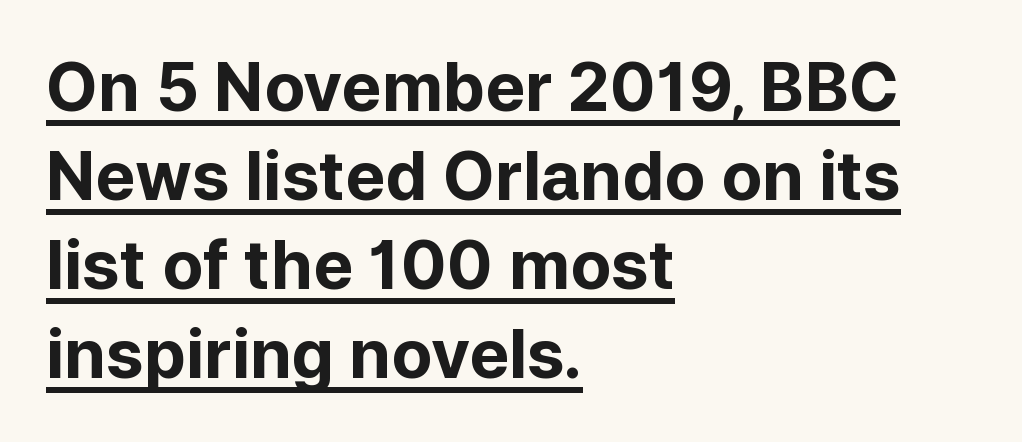
Q: Is the text bold? A: Yes.
Q: Is the text italic (slanted)? A: No, it is upright.
Q: Is the typeface a serif or a sans-serif typeface? A: Sans-serif.
Q: Is the text underlined? A: Yes.
Q: How is the paragraph aligned? A: Left-aligned.
Q: Is the spacing between letters normal or unusually wide? A: Normal.
Q: Is the spacing between lines tight, normal or loose? A: Normal.
Q: Width (condensed, normal, or wide)? A: Normal.
Q: Stroke contrast? A: Low.
Q: x-height? A: Medium.
Q: Monospaced? A: No.
